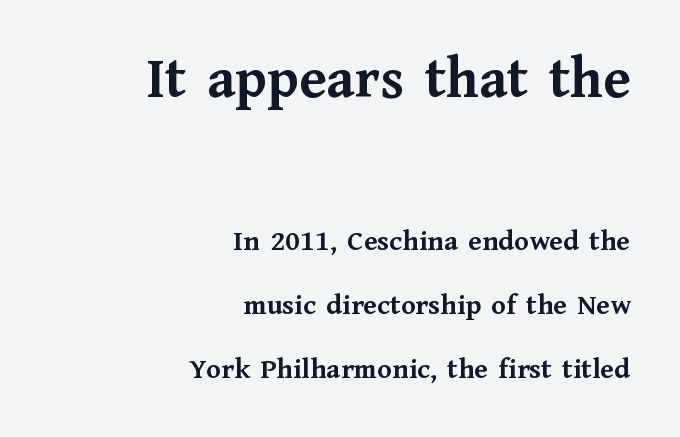
Q: Is the text bold? A: Yes.
Q: Is the text italic (slanted)? A: No, it is upright.
Q: Is the typeface a serif or a sans-serif typeface? A: Serif.
Q: Is the text underlined? A: No.
Q: How is the paragraph aligned? A: Right-aligned.
Q: Is the spacing between letters normal or unusually wide? A: Normal.
Q: Is the spacing between lines tight, normal or loose? A: Loose.
Q: Which block of text is set in a larger size, the first (top) or the second (bottom)? A: The first (top) one.
Q: Width (condensed, normal, or wide)? A: Normal.
Q: Stroke contrast? A: Medium.
Q: x-height? A: Medium.
Q: Monospaced? A: No.
